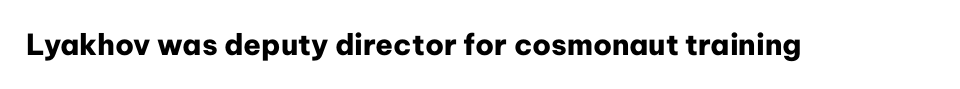
The letters stand upright; this is a roman face. The foot of each line stays bare and open. Tracking here is standard; glyphs follow each other at the usual distance. You can tell from the bare stems that sans-serif type was used. The characters look thick and weighty, a clear bold. Proportional: the letters do not fall into vertical columns.
